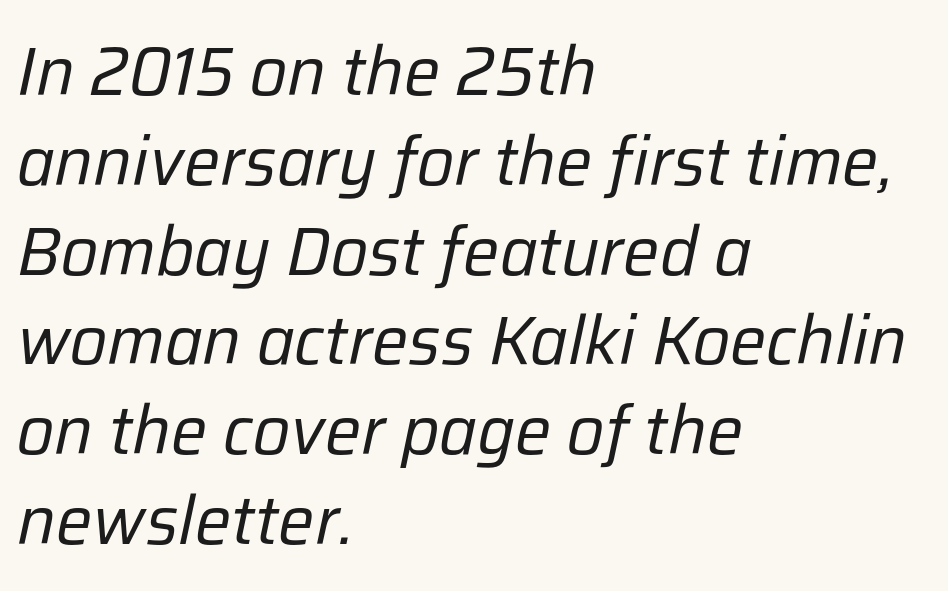
Posture: slanted. These lines are rendered in a variable-pitch font. Unmarked baselines from the first word to the last. The strokes are not fattened; the text isn't bold.
